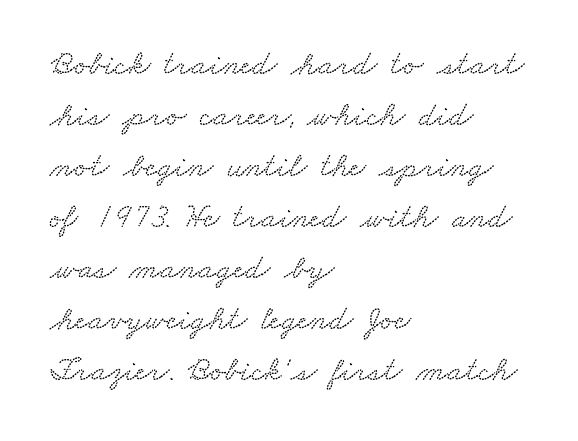
Unmarked baselines from the first word to the last. Does extra space separate the letters? No, they use regular spacing. Is this a sans? No — the strokes have serifs. Leading: standard. Every row of glyphs begins at an identical x-position on the left. Note the varied advance widths — an 'i' is clearly narrower than an 'm'.
